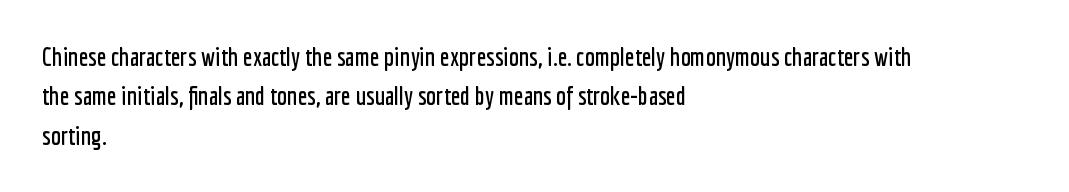
Q: Is the text italic (slanted)? A: No, it is upright.
Q: Is the text underlined? A: No.
Q: How is the paragraph aligned? A: Left-aligned.
Q: Is the spacing between letters normal or unusually wide? A: Normal.
Q: Is the spacing between lines tight, normal or loose? A: Normal.
